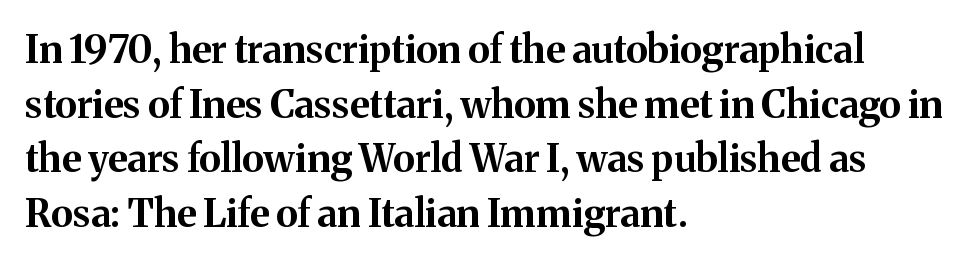
Q: Is the text bold? A: Yes.
Q: Is the text italic (slanted)? A: No, it is upright.
Q: Is the typeface a serif or a sans-serif typeface? A: Serif.
Q: Is the text underlined? A: No.
Q: How is the paragraph aligned? A: Left-aligned.
Q: Is the spacing between letters normal or unusually wide? A: Normal.
Q: Is the spacing between lines tight, normal or loose? A: Normal.
Q: Width (condensed, normal, or wide)? A: Normal.
Q: Stroke contrast? A: Medium.
Q: x-height? A: Medium.
Q: Monospaced? A: No.
